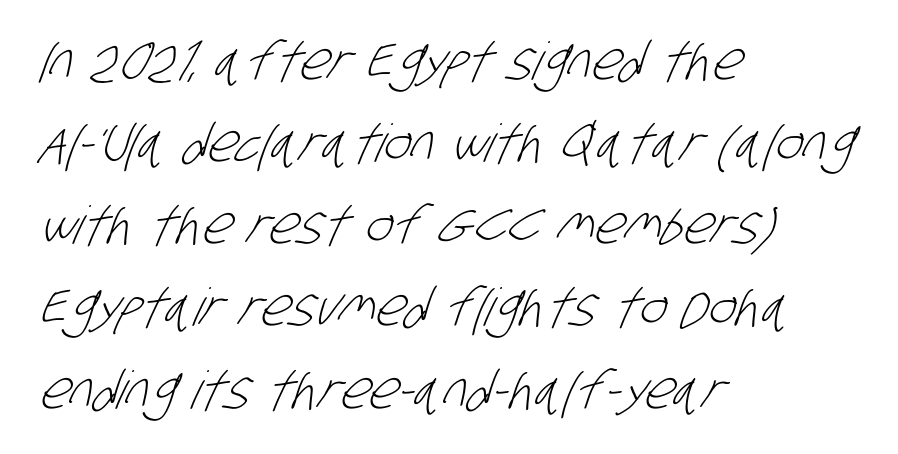
Q: Is the text bold? A: No.
Q: Is the typeface a serif or a sans-serif typeface? A: Sans-serif.
Q: Is the text underlined? A: No.
Q: How is the paragraph aligned? A: Left-aligned.
Q: Is the spacing between letters normal or unusually wide? A: Normal.
Q: Is the spacing between lines tight, normal or loose? A: Normal.
Q: Width (condensed, normal, or wide)? A: Condensed.
Q: Stroke contrast? A: Low.
Q: x-height? A: Large.
Q: Monospaced? A: No.
